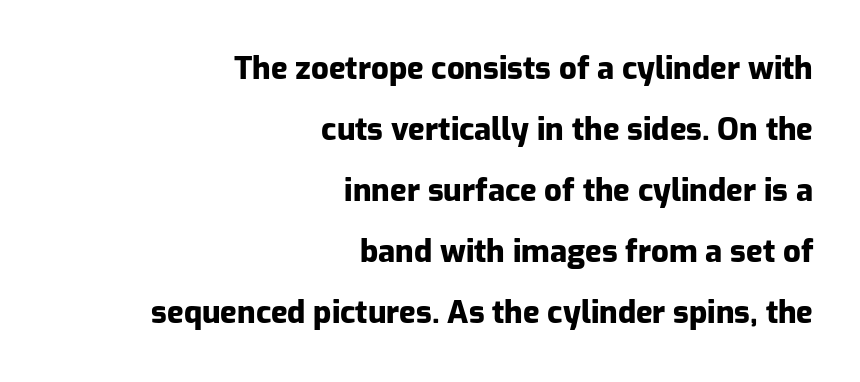
Is there any slant? The stems are plumb. Beneath every word, the page is bare. Airy leading. Proportional: the letters do not fall into vertical columns. The tracking reads as untouched default to a designer's eye. The sample has been set heavy, in full bold.
